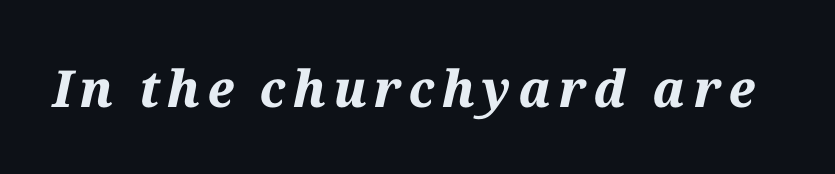
{"italic": "yes", "lean": "right", "slant_degrees": 12, "bold": "yes", "weight": "bold", "width": "normal", "stroke_contrast": "medium", "x_height": "medium", "monospaced": "no", "underline": "no", "glyph_px": 51}
